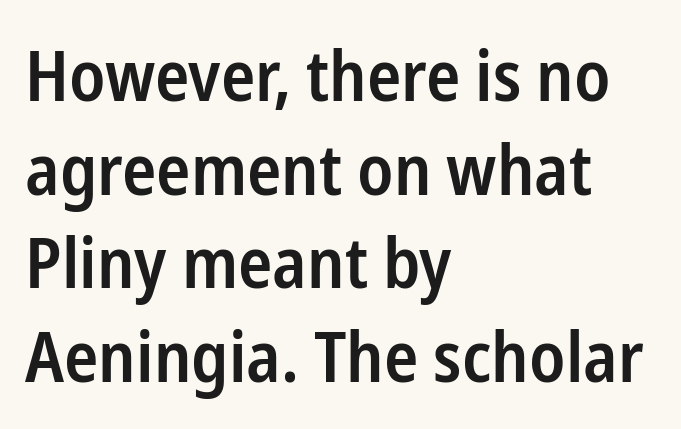
The font is running at a semibold setting, under full bold. These lines are composed in type without serifs. Compared with a centered layout, this one pins lines to the left instead. These lines are rendered in a variable-pitch font. Does the leading feel generous? No, just average.
